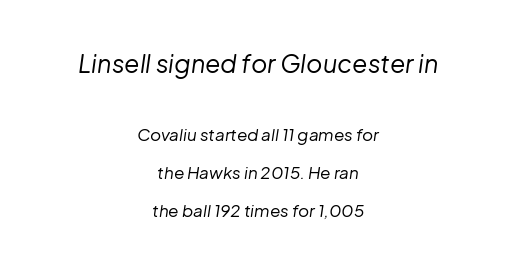
The image shows 25 px text type, italic (leaning right); set centered, loose line spacing (2.23x), normal letter spacing, not underlined; the first (top) block is 1.47x larger.
